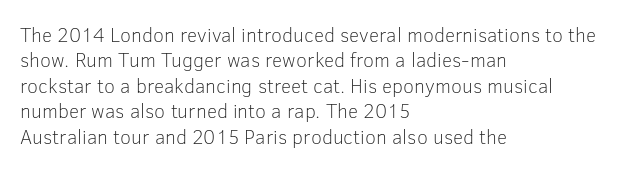
The image shows 20 px text type, upright; set left-aligned, normal line spacing (1.27x), normal letter spacing, not underlined.
